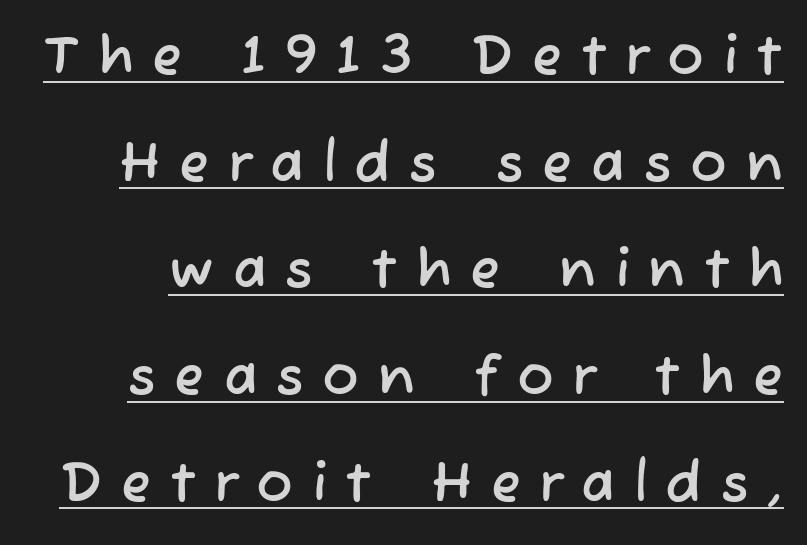
{"serif": "no", "width": "normal", "stroke_contrast": "low", "x_height": "medium", "monospaced": "no", "underline": "yes", "line_spacing": "loose", "line_spacing_ratio": 1.94, "letter_spacing": "wide", "letter_spacing_em": 0.34, "glyph_px": 55}
